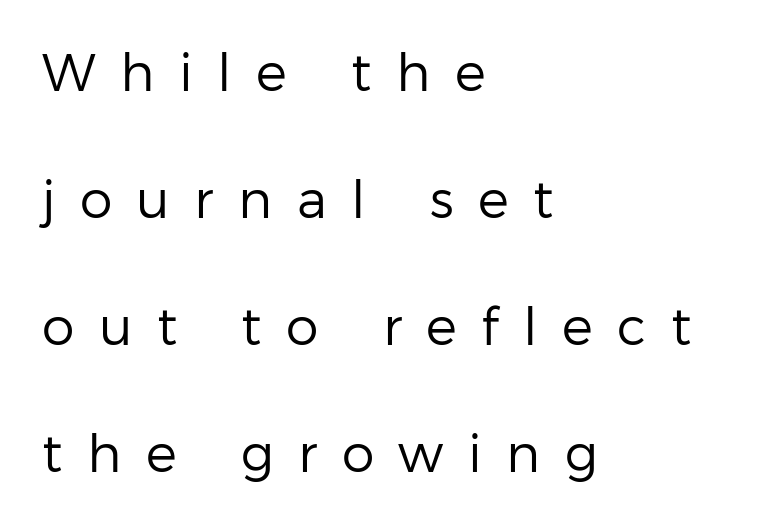
What's the leading like? Stretched, with rows far apart. The passage shown is typed in a proportional face where columns would drift. The passage shown is typeset with a sans-serif family. The typography opts for an upright posture over an oblique one. Casual observation: everything's shoved over to the left. Just letters on the line, the space beneath them empty.
